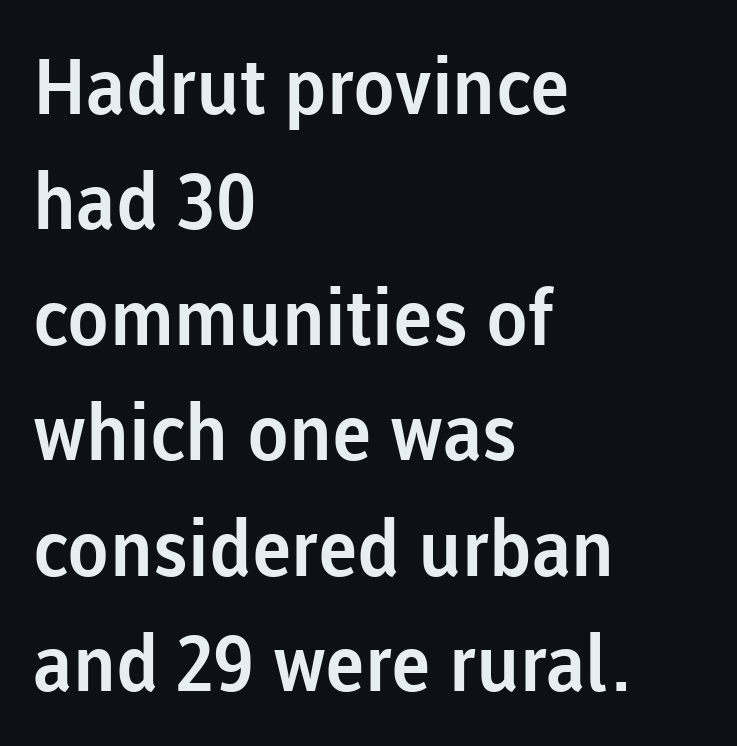
{"serif": "no", "italic": "no", "width": "normal", "stroke_contrast": "low", "x_height": "medium", "monospaced": "no", "underline": "no", "align": "left", "line_spacing": "normal", "line_spacing_ratio": 1.5, "letter_spacing": "normal", "letter_spacing_em": 0.0, "glyph_px": 77}
